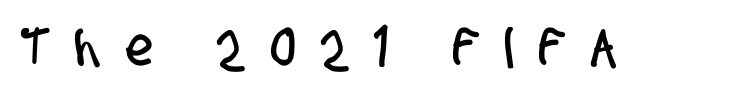
The type is letterspaced generously, with wide tracking. The font family rendered here belongs to the sans-serif group. The rendering uses natural spacing where letterforms have individual widths. The space directly below the letters is spotless.
